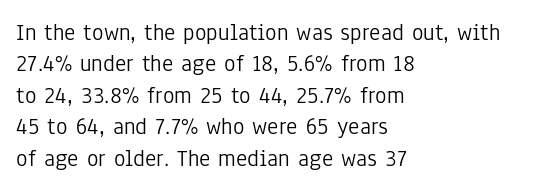
The image shows 24 px text type, upright; set left-aligned, normal line spacing (1.31x), normal letter spacing, not underlined.
